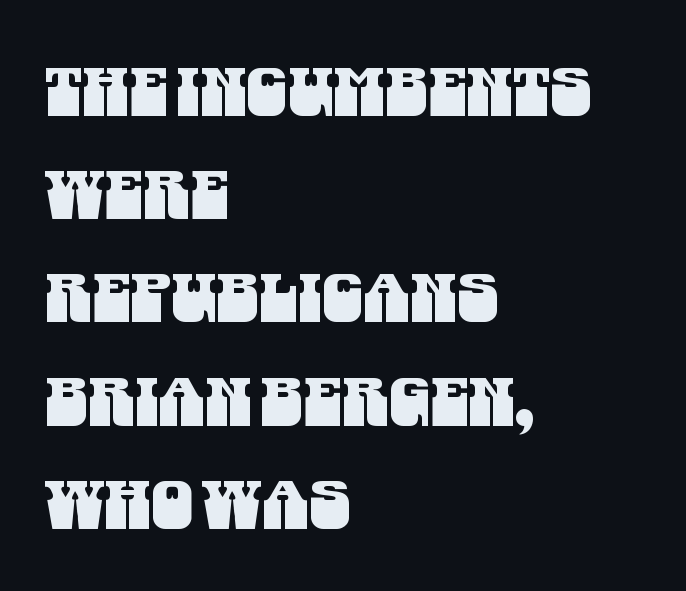
{"serif": "no", "width": "condensed", "stroke_contrast": "medium", "x_height": "large", "monospaced": "no", "underline": "no", "align": "left", "line_spacing": "normal", "line_spacing_ratio": 1.54, "letter_spacing": "normal", "letter_spacing_em": 0.0, "glyph_px": 67}
